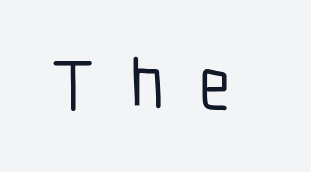
The image shows 71 px condensed sans-serif type, upright; set unusually wide letter spacing (+0.49 em), not underlined; low stroke contrast and a medium x-height.
